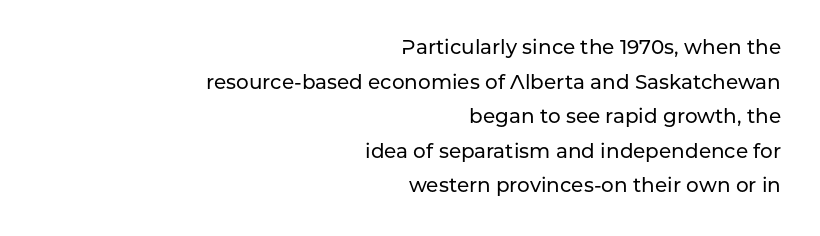
{"italic": "no", "underline": "no", "align": "right", "line_spacing_ratio": 1.73, "letter_spacing": "normal", "letter_spacing_em": 0.0, "glyph_px": 20}
